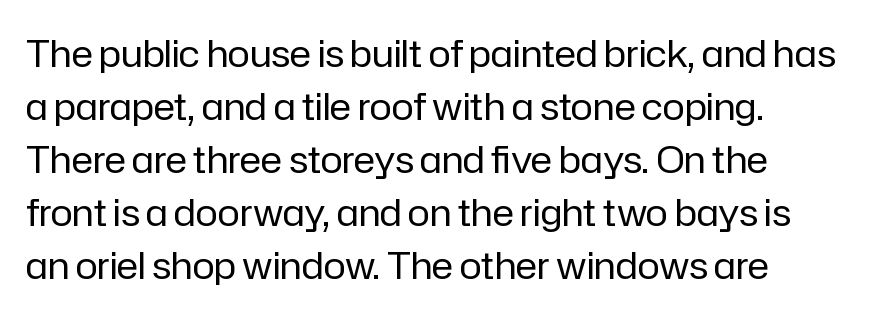
The image shows 37 px regular-weight sans-serif type, upright; set left-aligned, normal line spacing (1.43x), normal letter spacing, not underlined; low stroke contrast and a medium x-height.
